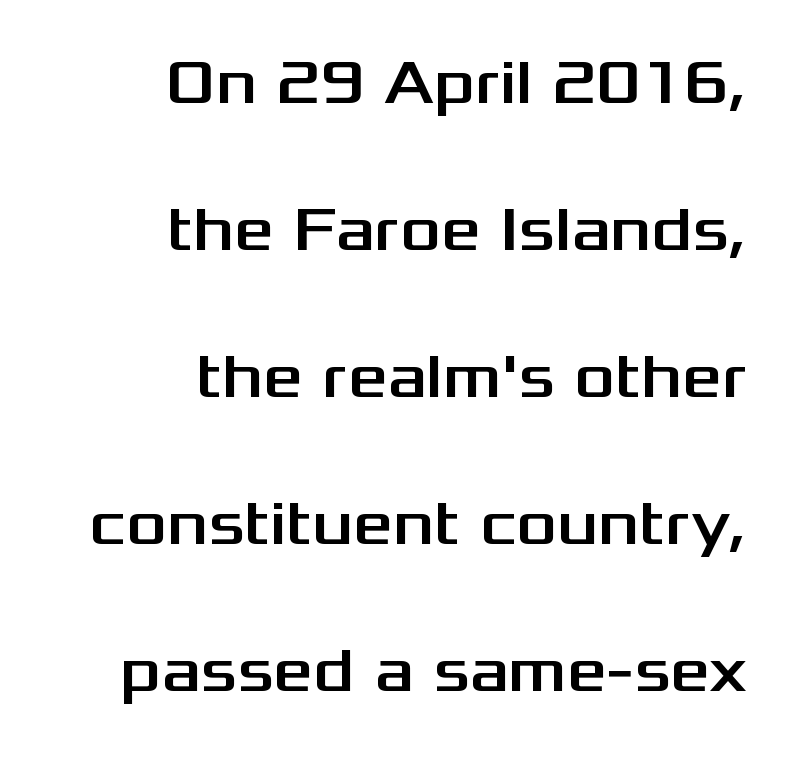
The image shows 62 px wide sans-serif type, upright; set right-aligned, loose line spacing (2.37x), normal letter spacing, not underlined; medium stroke contrast and a medium x-height.
